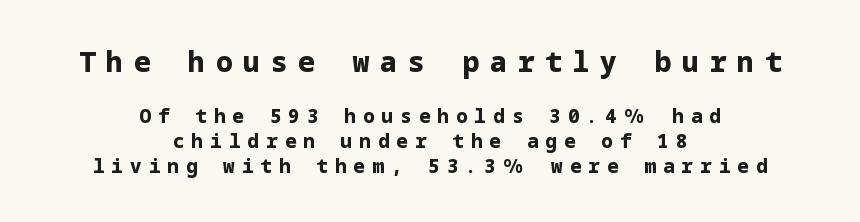
These two chunks differ in scale, with the top chunk taking the larger measure. Its strokes are broad and dark, the hallmark of bold type. Unlike a traditional serif, this face leaves its strokes unadorned. Look at the tracking — it's clearly loosened, letters drifting apart. These lines are centered, leaving both edges ragged. Decoration check: the copy has no underline.
